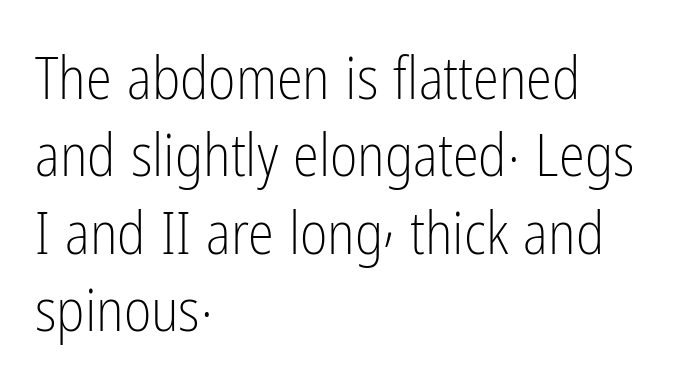
Descenders are the only things crossing below the line. The type is set solid horizontally, with unmodified tracking. The font sits on the lighter half of the weight spectrum, regular included. The rag falls on the right side of this text block. Each letter's strokes conclude bluntly, with no projecting serifs.
